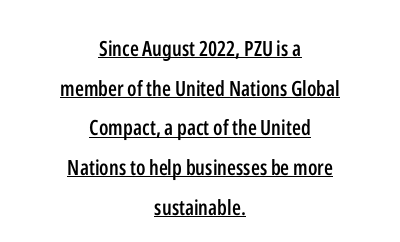
{"italic": "no", "bold": "semi", "underline": "yes", "align": "center", "line_spacing_ratio": 1.89, "letter_spacing": "normal", "letter_spacing_em": 0.0, "glyph_px": 21}
